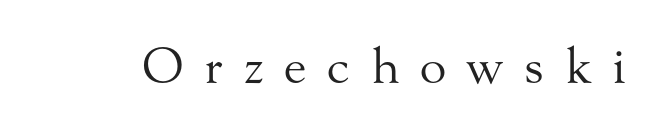
The image shows 49 px regular-weight serif type, upright; set unusually wide letter spacing (+0.42 em), not underlined; medium stroke contrast and a small x-height.
